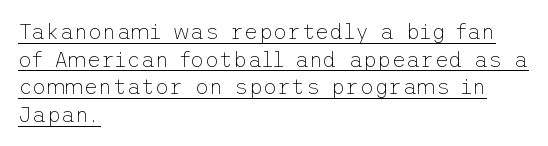
Q: Is the text bold? A: No.
Q: Is the text italic (slanted)? A: No, it is upright.
Q: Is the text underlined? A: Yes.
Q: How is the paragraph aligned? A: Left-aligned.
Q: Is the spacing between letters normal or unusually wide? A: Normal.
Q: Is the spacing between lines tight, normal or loose? A: Normal.
